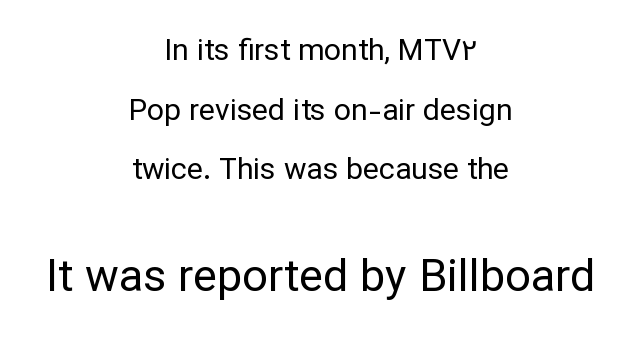
The typesetter chose a symmetrical, centered arrangement here. Stroke terminals: plain, sans-serif. A typesetter would call this proportional, since set widths differ per character. Plain, unruled lines of type. Size contrast runs from small at the top to large at the bottom. The face looks like a standard text weight, possibly lighter.
